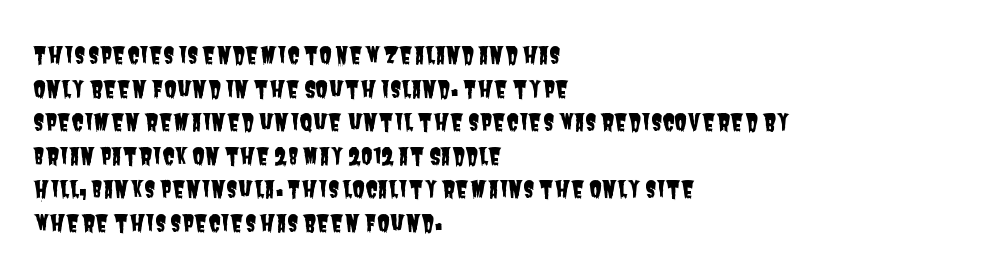
Look at the tracking — it's just the regular setting, nothing added. Any mark beneath the type? The region is blank. Does the copy run flush right? No — it runs flush left. One glance says typical: line gaps are just what's usual.
